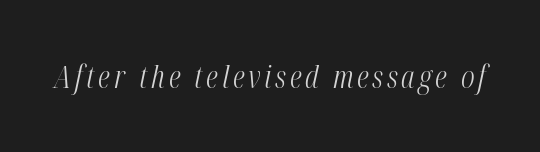
{"italic": "yes", "lean": "right", "slant_degrees": 12, "bold": "no", "weight": "light", "width": "condensed", "stroke_contrast": "medium", "x_height": "medium", "monospaced": "no", "underline": "no", "glyph_px": 31}
